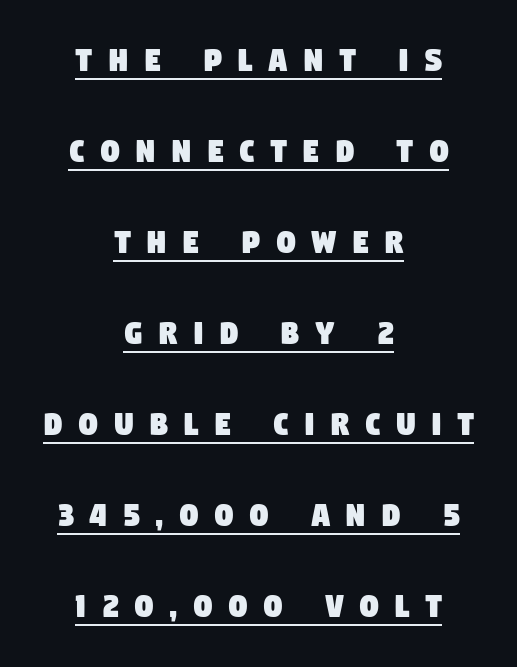
{"serif": "no", "width": "condensed", "stroke_contrast": "low", "x_height": "large", "monospaced": "no", "underline": "yes", "align": "center", "line_spacing": "loose", "line_spacing_ratio": 2.46, "letter_spacing": "wide", "letter_spacing_em": 0.43, "glyph_px": 37}
